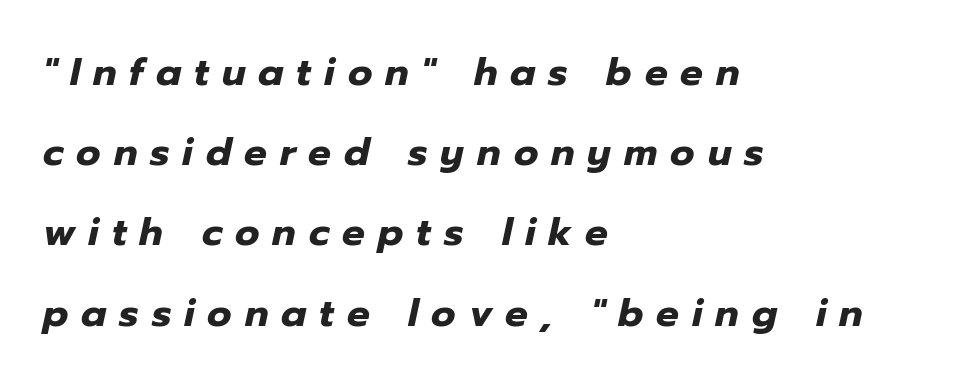
{"italic": "yes", "lean": "right", "slant_degrees": 12, "bold": "yes", "weight": "heavy", "width": "normal", "stroke_contrast": "low", "x_height": "medium", "monospaced": "no", "underline": "no", "align": "left", "line_spacing": "loose", "line_spacing_ratio": 2.11, "letter_spacing": "wide", "letter_spacing_em": 0.34, "glyph_px": 38}
